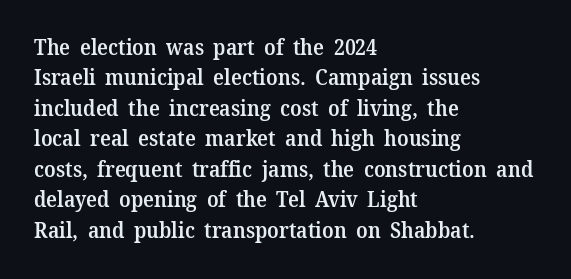
{"italic": "no", "bold": "semi", "underline": "no", "align": "left", "line_spacing": "normal", "line_spacing_ratio": 1.45, "letter_spacing": "normal", "letter_spacing_em": 0.0, "glyph_px": 21}
